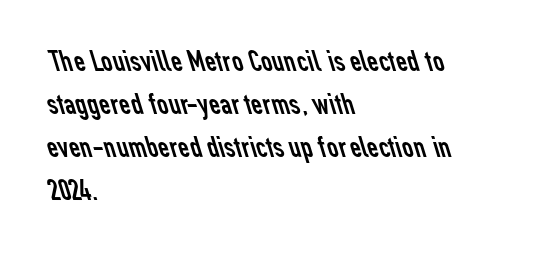
{"serif": "no", "bold": "no", "weight": "regular", "width": "normal", "stroke_contrast": "low", "x_height": "medium", "monospaced": "no", "underline": "no", "align": "left", "line_spacing": "normal", "line_spacing_ratio": 1.39, "letter_spacing": "normal", "letter_spacing_em": 0.0, "glyph_px": 31}
